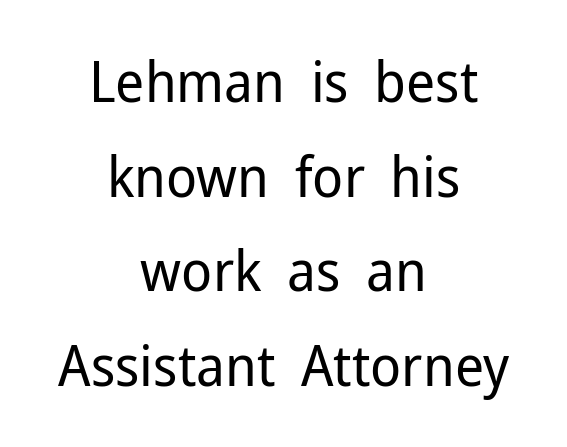
Q: Is the text bold? A: No.
Q: Is the text italic (slanted)? A: No, it is upright.
Q: Is the typeface a serif or a sans-serif typeface? A: Sans-serif.
Q: Is the text underlined? A: No.
Q: How is the paragraph aligned? A: Centered.
Q: Is the spacing between letters normal or unusually wide? A: Normal.
Q: Is the spacing between lines tight, normal or loose? A: Normal.
Q: Width (condensed, normal, or wide)? A: Normal.
Q: Stroke contrast? A: Low.
Q: x-height? A: Medium.
Q: Monospaced? A: No.
